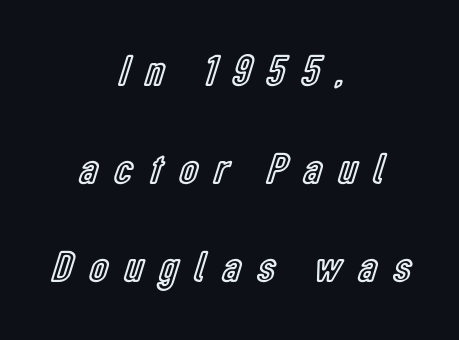
The rendering positions every line midway between the sides. Clear beneath every line of the passage. The passage shown stacks its lines with a broad gap. Here the designer chose a conventional face with non-uniform glyph widths.
